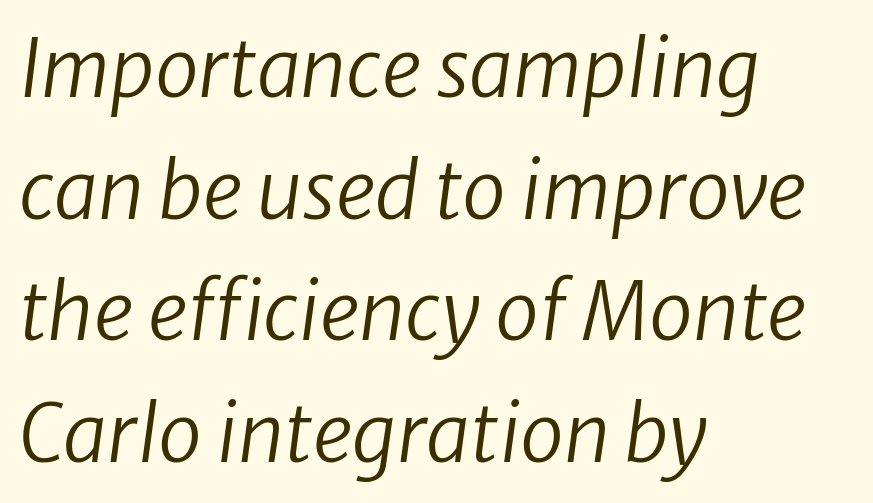
{"italic": "yes", "lean": "right", "slant_degrees": 8, "bold": "no", "weight": "regular", "width": "normal", "stroke_contrast": "low", "x_height": "medium", "monospaced": "no", "underline": "no", "align": "left", "line_spacing": "normal", "line_spacing_ratio": 1.54, "letter_spacing": "normal", "letter_spacing_em": 0.0, "glyph_px": 79}
